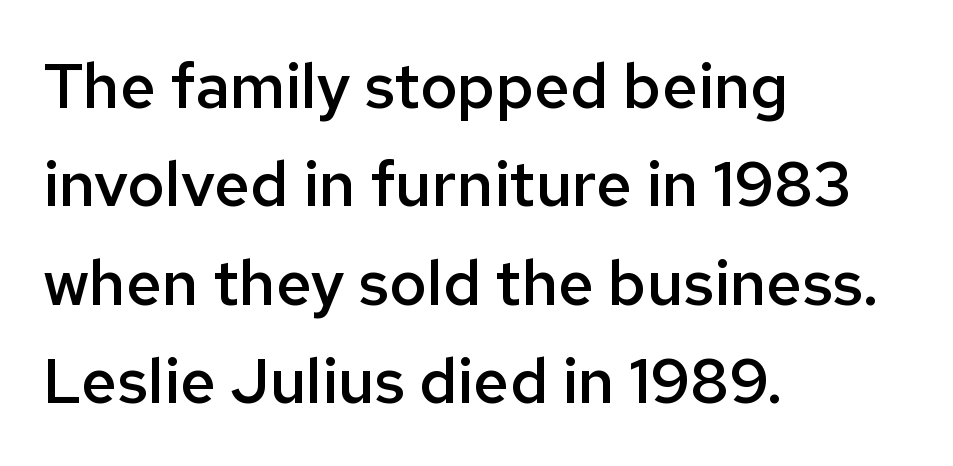
{"serif": "no", "italic": "no", "bold": "semi", "weight": "semibold", "width": "normal", "stroke_contrast": "low", "x_height": "medium", "monospaced": "no", "underline": "no", "align": "left", "line_spacing": "normal", "line_spacing_ratio": 1.56, "letter_spacing": "normal", "letter_spacing_em": 0.0, "glyph_px": 63}
